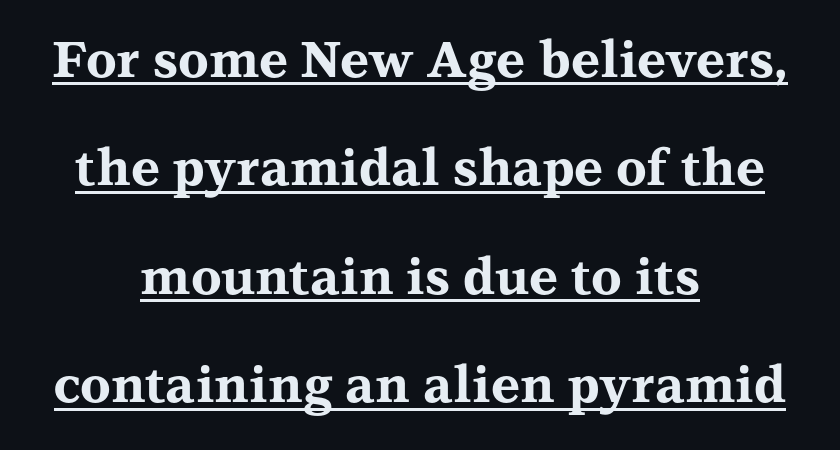
Q: Is the text bold? A: Yes.
Q: Is the text italic (slanted)? A: No, it is upright.
Q: Is the typeface a serif or a sans-serif typeface? A: Serif.
Q: Is the text underlined? A: Yes.
Q: How is the paragraph aligned? A: Centered.
Q: Is the spacing between letters normal or unusually wide? A: Normal.
Q: Is the spacing between lines tight, normal or loose? A: Loose.
Q: Width (condensed, normal, or wide)? A: Wide.
Q: Stroke contrast? A: Medium.
Q: x-height? A: Medium.
Q: Monospaced? A: No.
